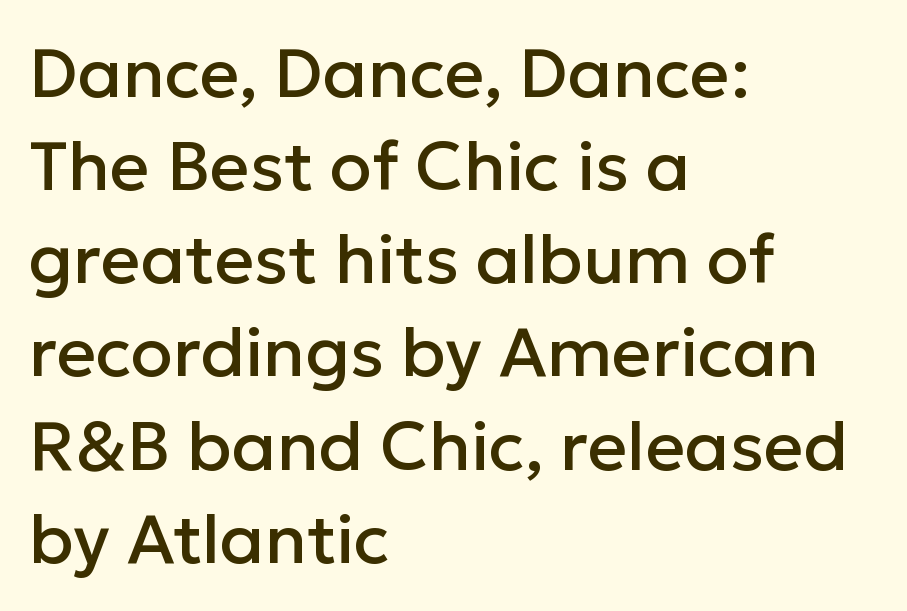
The image shows 69 px sans-serif type, upright; set left-aligned, normal line spacing (1.35x), normal letter spacing, not underlined; low stroke contrast and a medium x-height.
